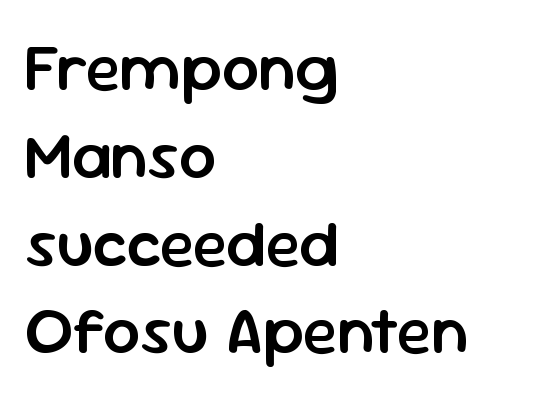
Q: Is the text bold? A: Semi-bold.
Q: Is the text italic (slanted)? A: No, it is upright.
Q: Is the typeface a serif or a sans-serif typeface? A: Sans-serif.
Q: Is the text underlined? A: No.
Q: How is the paragraph aligned? A: Left-aligned.
Q: Is the spacing between letters normal or unusually wide? A: Normal.
Q: Is the spacing between lines tight, normal or loose? A: Normal.
Q: Width (condensed, normal, or wide)? A: Normal.
Q: Stroke contrast? A: Low.
Q: x-height? A: Medium.
Q: Monospaced? A: No.
